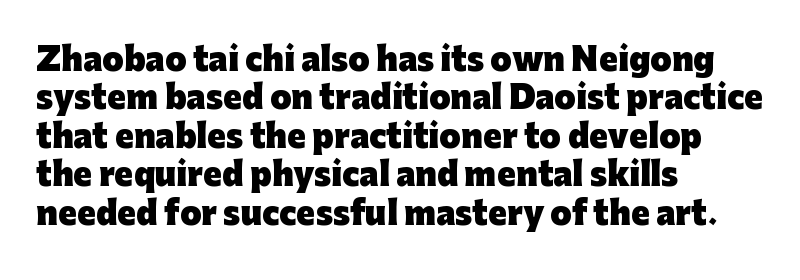
Q: Is the text bold? A: Yes.
Q: Is the text italic (slanted)? A: No, it is upright.
Q: Is the typeface a serif or a sans-serif typeface? A: Sans-serif.
Q: Is the text underlined? A: No.
Q: How is the paragraph aligned? A: Left-aligned.
Q: Is the spacing between letters normal or unusually wide? A: Normal.
Q: Width (condensed, normal, or wide)? A: Normal.
Q: Stroke contrast? A: Low.
Q: x-height? A: Medium.
Q: Monospaced? A: No.
